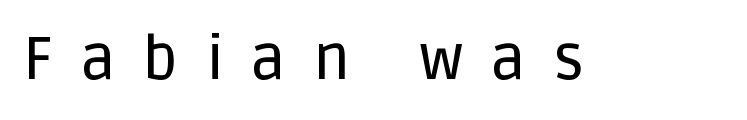
Q: Is the text italic (slanted)? A: No, it is upright.
Q: Is the typeface a serif or a sans-serif typeface? A: Sans-serif.
Q: Is the text underlined? A: No.
Q: Is the spacing between letters normal or unusually wide? A: Unusually wide.
Q: Width (condensed, normal, or wide)? A: Normal.
Q: Stroke contrast? A: Low.
Q: x-height? A: Large.
Q: Monospaced? A: No.
